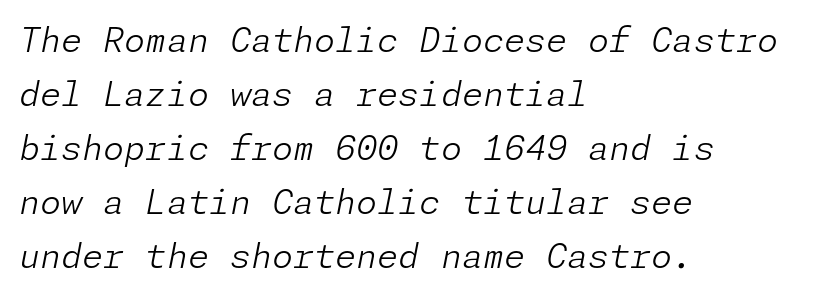
Line spacing here is normal. Check under the words: just untouched page. Weight: not bold — regular or lighter. All the whitespace from short lines collects on the right. Rendered with sloped, italic letterforms. Compared with typical body copy, the letter spacing here is the same.
